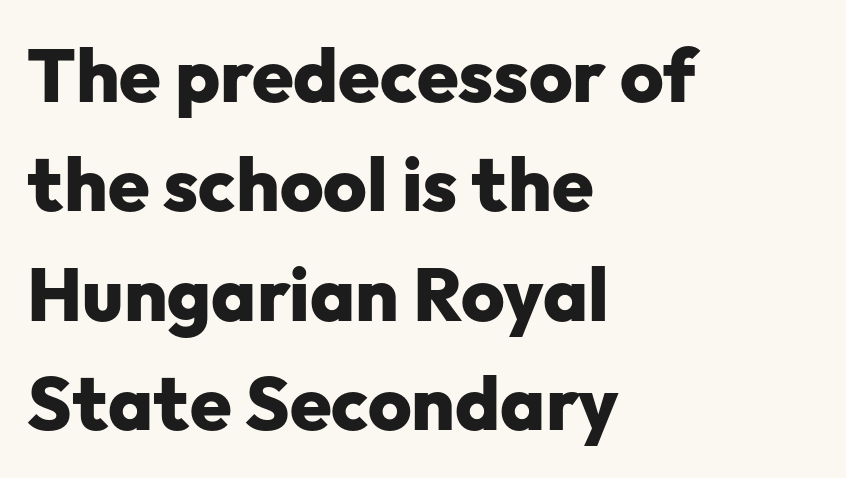
The image shows 75 px heavy sans-serif type, upright; set left-aligned, normal line spacing (1.46x), normal letter spacing, not underlined; low stroke contrast and a medium x-height.
